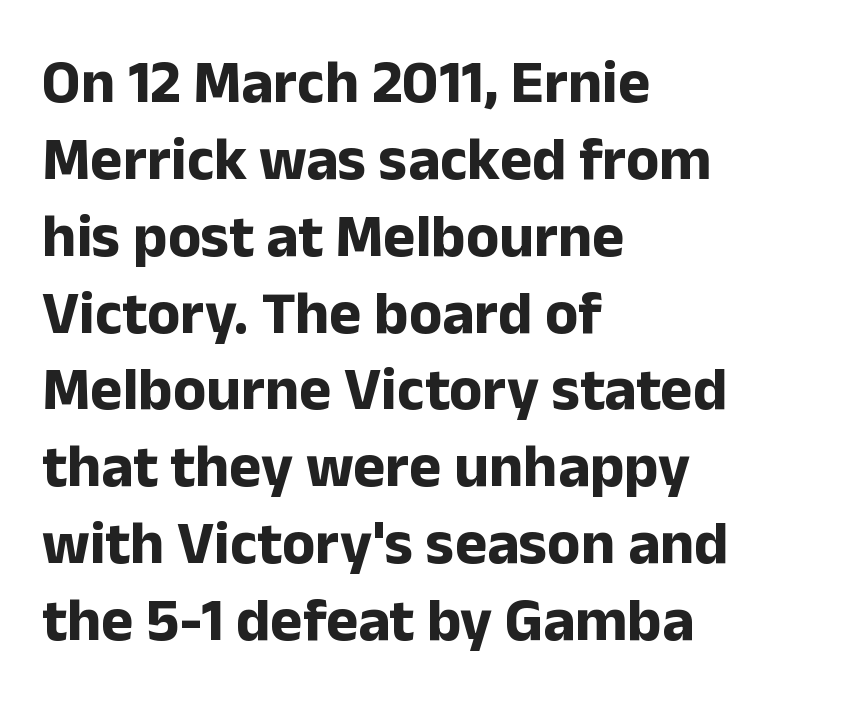
{"serif": "no", "italic": "no", "bold": "yes", "weight": "bold", "width": "normal", "stroke_contrast": "low", "x_height": "medium", "monospaced": "no", "underline": "no", "align": "left", "line_spacing": "normal", "line_spacing_ratio": 1.26, "letter_spacing": "normal", "letter_spacing_em": 0.0, "glyph_px": 61}
